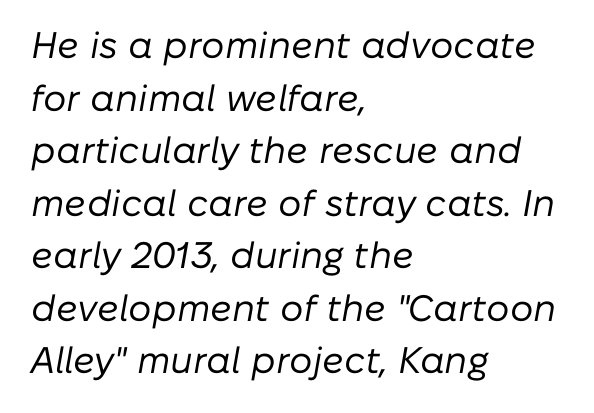
Q: Is the text bold? A: No.
Q: Is the text italic (slanted)? A: Yes, it leans right by about 10 degrees.
Q: Is the text underlined? A: No.
Q: How is the paragraph aligned? A: Left-aligned.
Q: Is the spacing between letters normal or unusually wide? A: Normal.
Q: Is the spacing between lines tight, normal or loose? A: Normal.
Q: Width (condensed, normal, or wide)? A: Normal.
Q: Stroke contrast? A: Low.
Q: x-height? A: Medium.
Q: Monospaced? A: No.
